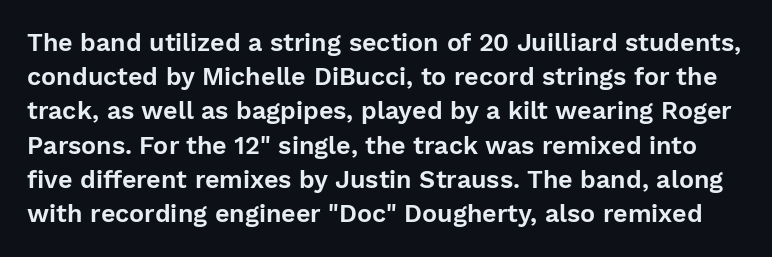
{"italic": "no", "underline": "no", "line_spacing": "normal", "line_spacing_ratio": 1.37, "letter_spacing": "normal", "letter_spacing_em": 0.0, "glyph_px": 25}
